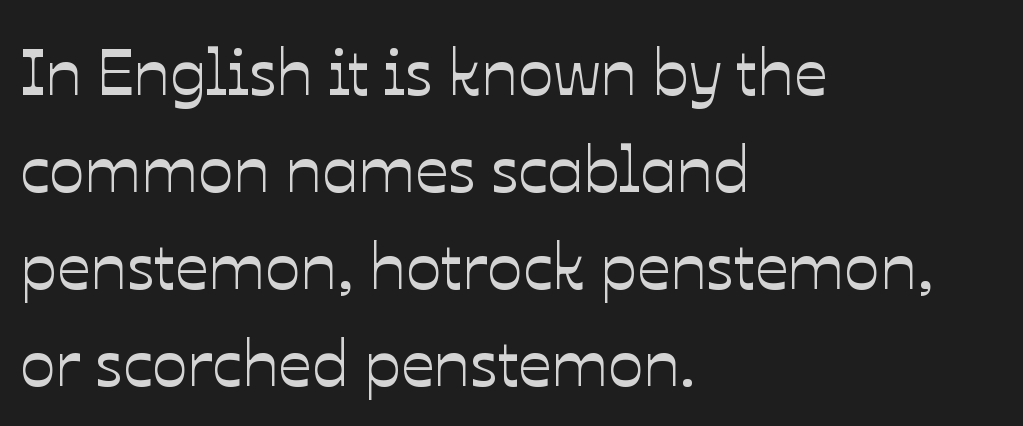
Proportional: the letters do not fall into vertical columns. Check under the words: just untouched page. Whoever set this chose a conventional vertical rhythm. Posture: upright roman. Typeset ragged right — the left edge is the straight one. This rendering leaves character spacing at its baseline value.
